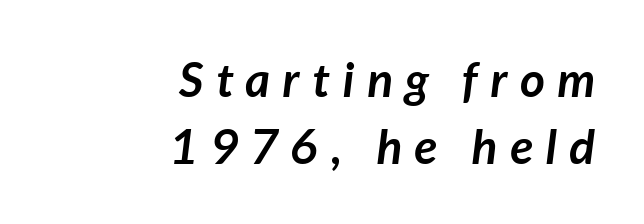
The axis of the letterforms is tilted away from vertical. The space between consecutive lines is moderate. Is the type bold? Yes — the strokes are clearly thick and heavy. Substantial extra tracking has been applied to these lines. These lines are rendered in a variable-pitch font. All the whitespace from short lines collects on the left.
